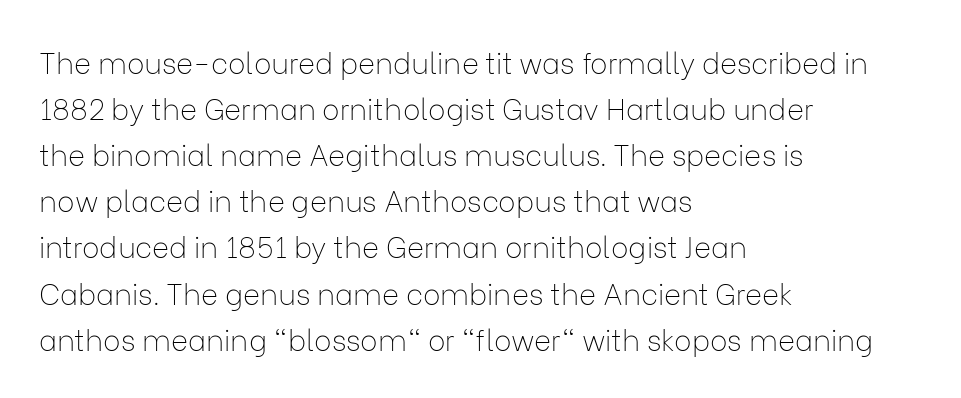
Q: Is the text bold? A: No.
Q: Is the text italic (slanted)? A: No, it is upright.
Q: Is the typeface a serif or a sans-serif typeface? A: Sans-serif.
Q: Is the text underlined? A: No.
Q: How is the paragraph aligned? A: Left-aligned.
Q: Is the spacing between letters normal or unusually wide? A: Normal.
Q: Is the spacing between lines tight, normal or loose? A: Normal.
Q: Width (condensed, normal, or wide)? A: Normal.
Q: Stroke contrast? A: Low.
Q: x-height? A: Medium.
Q: Monospaced? A: No.
